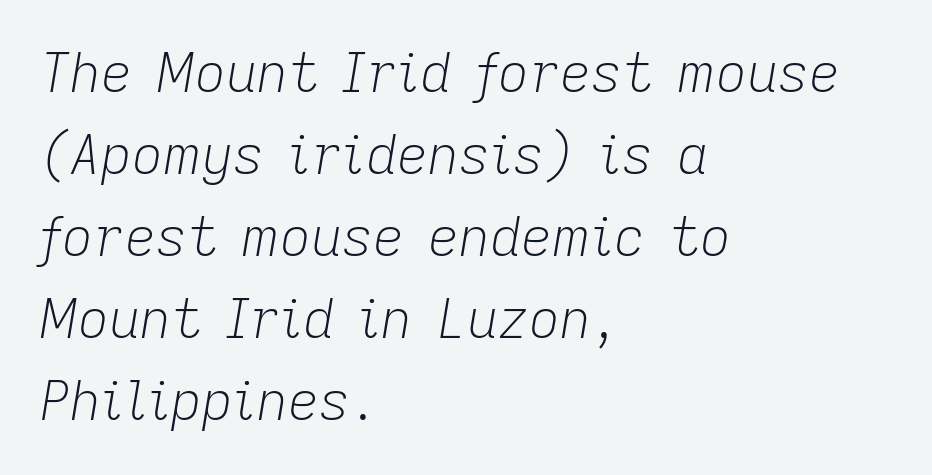
Style check: oblique. Varying glyph widths throughout — classic text-font behaviour. Rule under the text: the space is simply empty. The strokes carry an ordinary text weight at most. Is there much room between lines? A standard amount, neither cramped nor airy. Compared with a centered layout, this one pins lines to the left instead.
